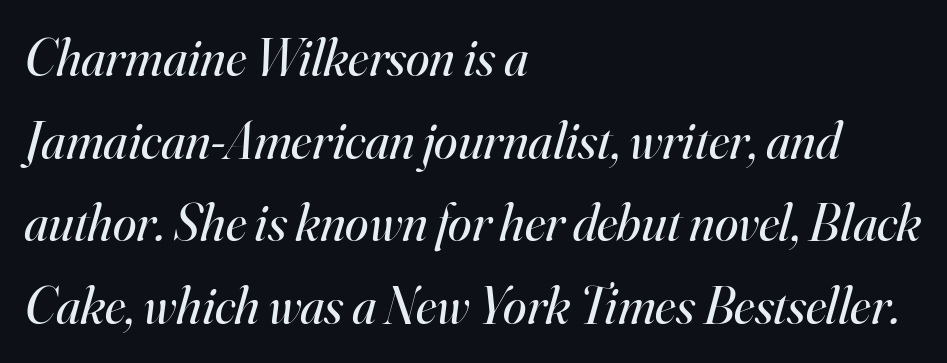
The image shows 53 px regular-weight serif type, italic (leaning right); set left-aligned, normal line spacing (1.56x), normal letter spacing, not underlined; high stroke contrast and a small x-height.
